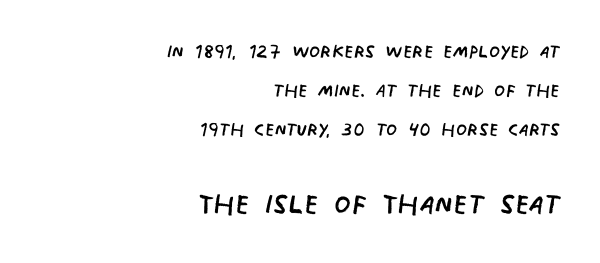
No heavy texture on the line: the type isn't bold. Block two is the big one; block one sits smaller above it. The text was rendered using a sans face with plain stroke endings. A typesetter would call this leading conventional body-copy spacing. Line ends are locked; line starts wander. The rendering keeps characters at their native spacing.
